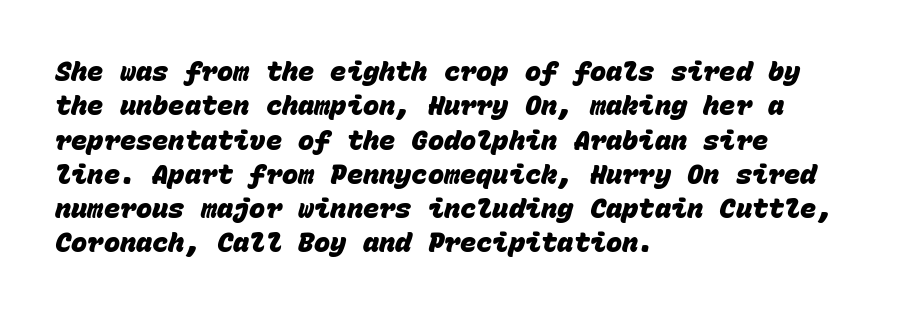
{"bold": "yes", "underline": "no", "align": "left", "line_spacing": "normal", "line_spacing_ratio": 1.27, "letter_spacing": "normal", "letter_spacing_em": 0.0, "glyph_px": 27}
